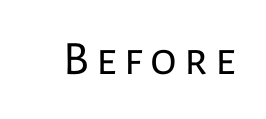
Q: Is the text bold? A: No.
Q: Is the text italic (slanted)? A: No, it is upright.
Q: Is the typeface a serif or a sans-serif typeface? A: Sans-serif.
Q: Is the text underlined? A: No.
Q: Width (condensed, normal, or wide)? A: Normal.
Q: Stroke contrast? A: Low.
Q: x-height? A: Medium.
Q: Monospaced? A: No.
